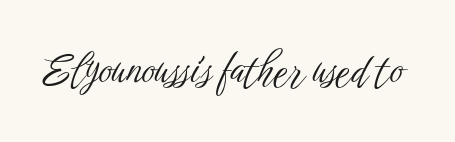
{"serif": "no", "bold": "no", "weight": "light", "width": "condensed", "stroke_contrast": "low", "x_height": "medium", "monospaced": "no", "underline": "no", "letter_spacing": "normal", "letter_spacing_em": 0.0, "glyph_px": 41}
